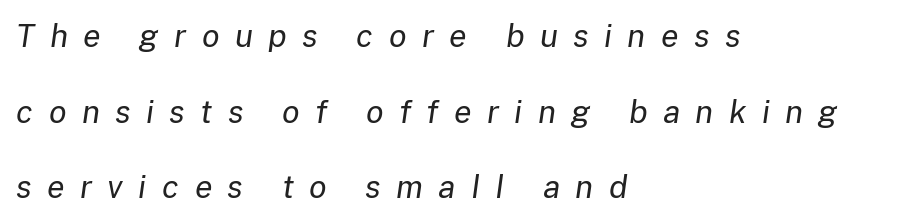
Looks like regular typesetting: each glyph gets only the width it needs. The passage shown leans; its letterforms are oblique. Compared with a centered layout, this one pins lines to the left instead. This rendering widens character spacing well past its baseline value. Letters rest on an invisible, unmarked baseline.
